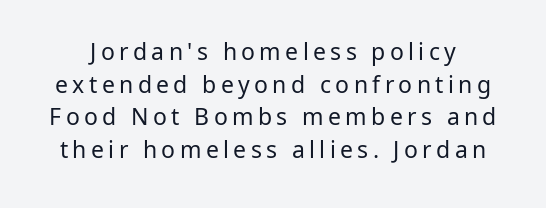
{"italic": "no", "bold": "no", "underline": "no", "line_spacing": "normal", "line_spacing_ratio": 1.42, "glyph_px": 23}
